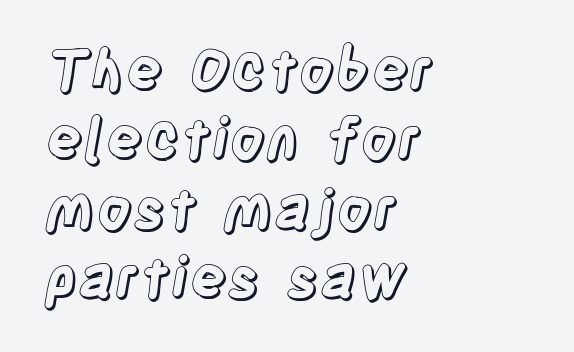
{"width": "condensed", "x_height": "large", "monospaced": "no", "underline": "no", "align": "left", "line_spacing_ratio": 1.24, "letter_spacing": "normal", "letter_spacing_em": 0.0, "glyph_px": 56}
